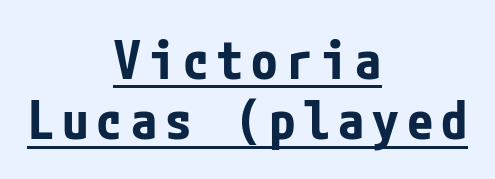
The image shows 53 px bold, condensed sans-serif type, upright; set centered, tight line spacing (1.14x), underlined; low stroke contrast and a medium x-height.
